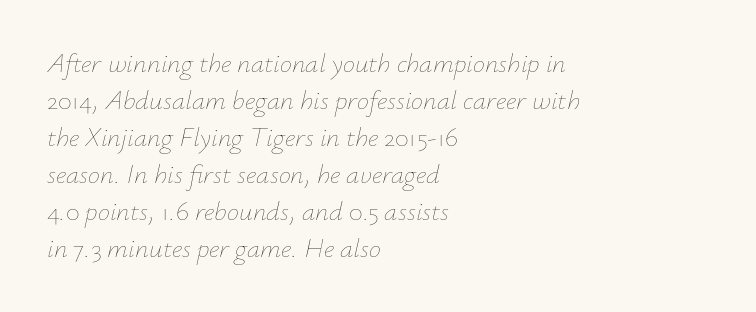
The image shows 27 px text type, italic (leaning right); set left-aligned, normal line spacing (1.37x), normal letter spacing, not underlined.
